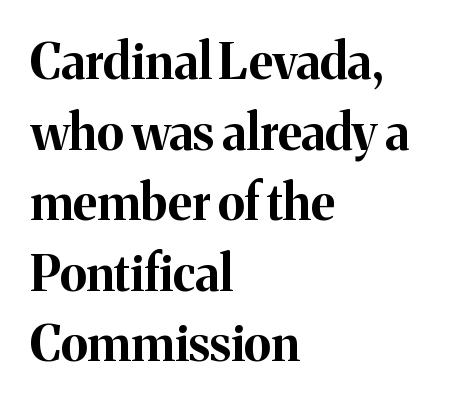
{"serif": "yes", "italic": "no", "bold": "yes", "weight": "bold", "width": "normal", "stroke_contrast": "medium", "x_height": "medium", "monospaced": "no", "underline": "no", "align": "left", "line_spacing": "normal", "line_spacing_ratio": 1.44, "letter_spacing": "normal", "letter_spacing_em": 0.0, "glyph_px": 49}
